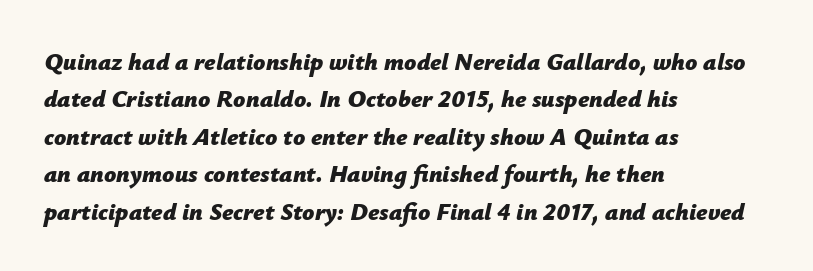
{"italic": "yes", "lean": "right", "slant_degrees": 12, "bold": "yes", "underline": "no", "align": "left", "line_spacing": "normal", "line_spacing_ratio": 1.56, "letter_spacing": "normal", "letter_spacing_em": 0.0, "glyph_px": 24}
